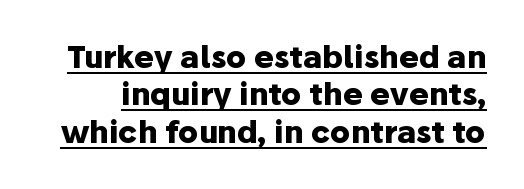
The image shows 30 px heavy sans-serif type, upright; set normal line spacing (1.25x), normal letter spacing, underlined; low stroke contrast and a medium x-height.
